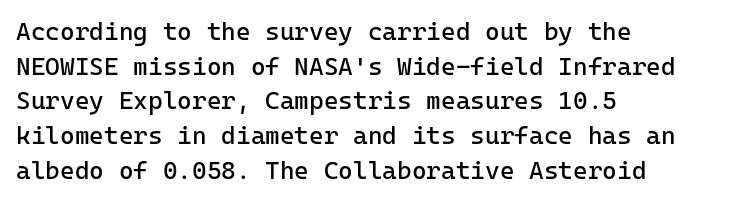
{"italic": "no", "bold": "no", "underline": "no", "align": "left", "line_spacing": "normal", "line_spacing_ratio": 1.39, "letter_spacing": "normal", "letter_spacing_em": 0.0, "glyph_px": 25}
